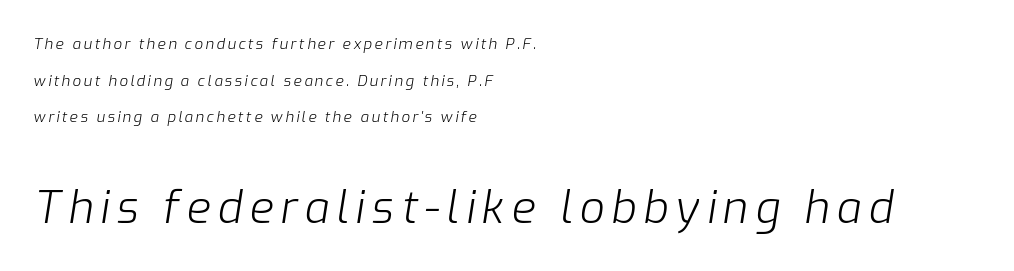
Q: Is the text bold? A: No.
Q: Is the text italic (slanted)? A: Yes, it leans right by about 9 degrees.
Q: Is the text underlined? A: No.
Q: How is the paragraph aligned? A: Left-aligned.
Q: Is the spacing between lines tight, normal or loose? A: Loose.
Q: Which block of text is set in a larger size, the first (top) or the second (bottom)? A: The second (bottom) one.
Q: Width (condensed, normal, or wide)? A: Normal.
Q: Stroke contrast? A: Low.
Q: x-height? A: Medium.
Q: Monospaced? A: No.
